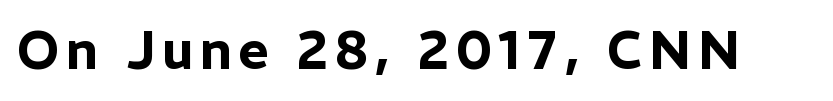
Q: Is the text italic (slanted)? A: No, it is upright.
Q: Is the typeface a serif or a sans-serif typeface? A: Sans-serif.
Q: Is the text underlined? A: No.
Q: Width (condensed, normal, or wide)? A: Normal.
Q: Stroke contrast? A: Low.
Q: x-height? A: Medium.
Q: Monospaced? A: No.
